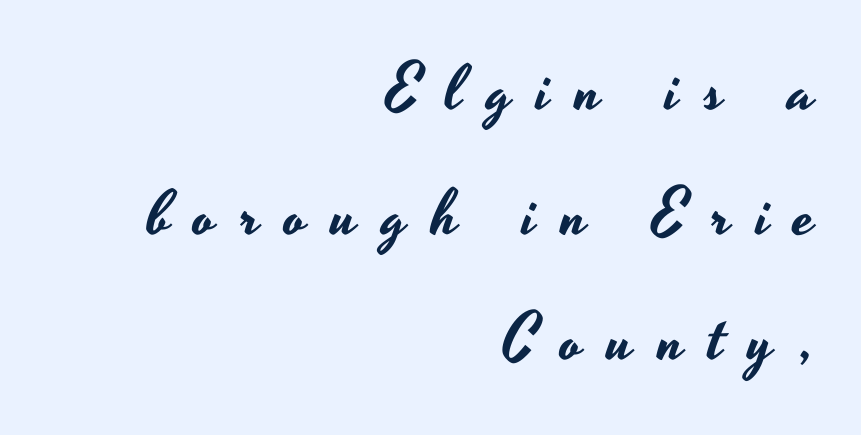
Q: Is the text italic (slanted)? A: Yes.
Q: Is the typeface a serif or a sans-serif typeface? A: Sans-serif.
Q: Is the text underlined? A: No.
Q: How is the paragraph aligned? A: Right-aligned.
Q: Is the spacing between letters normal or unusually wide? A: Unusually wide.
Q: Is the spacing between lines tight, normal or loose? A: Loose.
Q: Width (condensed, normal, or wide)? A: Wide.
Q: Stroke contrast? A: Low.
Q: x-height? A: Small.
Q: Monospaced? A: No.
